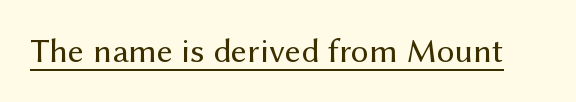
Nobody touched the tracking dial on this one. The lettering is marked with a stroke running underneath it. Unlike a traditional serif, this face leaves its strokes unadorned. The strokes are not fattened; the text isn't bold. Proportional: the letters do not fall into vertical columns. This is roman type, the default non-slanted kind.
